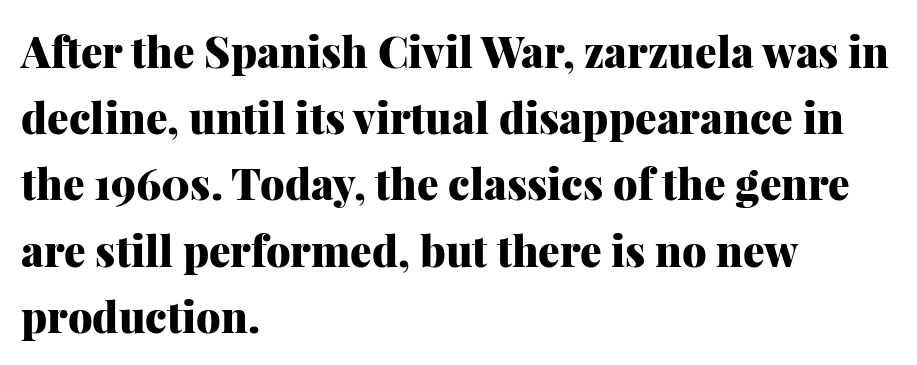
{"serif": "yes", "italic": "no", "bold": "yes", "weight": "heavy", "width": "normal", "stroke_contrast": "medium", "x_height": "medium", "monospaced": "no", "underline": "no", "align": "left", "line_spacing": "normal", "line_spacing_ratio": 1.54, "letter_spacing": "normal", "letter_spacing_em": 0.0, "glyph_px": 43}
